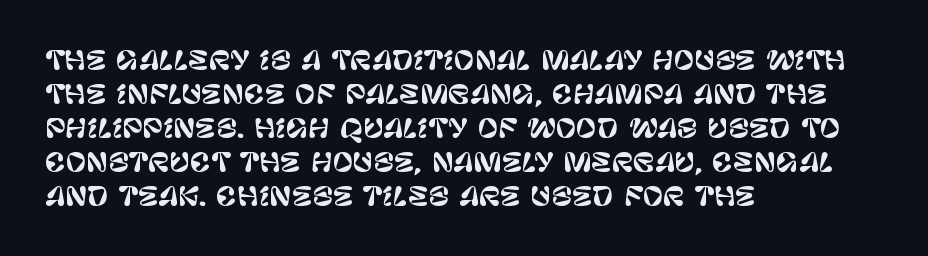
Q: Is the text italic (slanted)? A: Yes.
Q: Is the text underlined? A: No.
Q: How is the paragraph aligned? A: Left-aligned.
Q: Is the spacing between letters normal or unusually wide? A: Normal.
Q: Is the spacing between lines tight, normal or loose? A: Normal.
